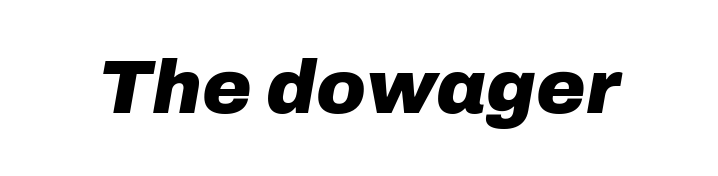
{"italic": "yes", "lean": "right", "slant_degrees": 10, "bold": "yes", "weight": "heavy", "width": "normal", "stroke_contrast": "low", "x_height": "medium", "monospaced": "no", "underline": "no", "letter_spacing": "normal", "letter_spacing_em": 0.0, "glyph_px": 75}
